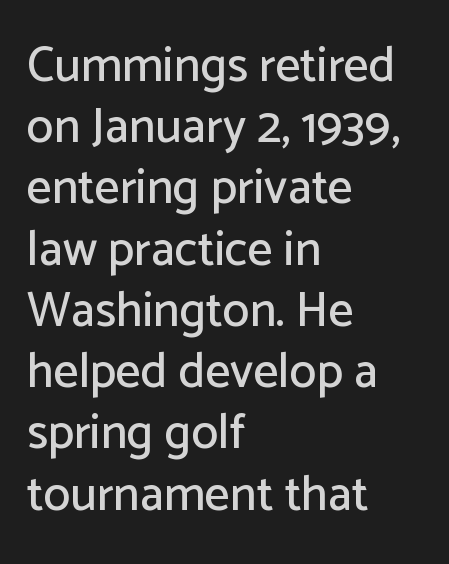
{"serif": "no", "italic": "no", "width": "normal", "stroke_contrast": "low", "x_height": "medium", "monospaced": "no", "underline": "no", "align": "left", "line_spacing": "normal", "line_spacing_ratio": 1.25, "letter_spacing": "normal", "letter_spacing_em": 0.0, "glyph_px": 49}
